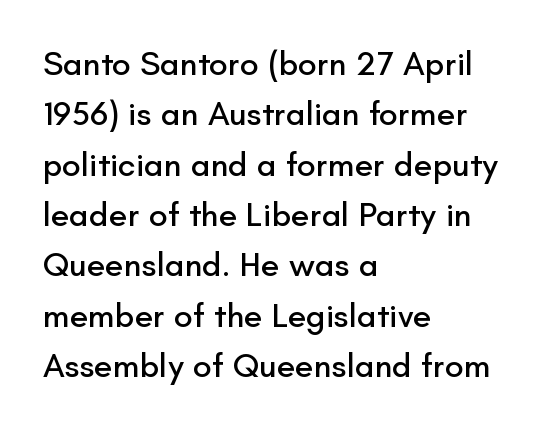
Q: Is the text italic (slanted)? A: No, it is upright.
Q: Is the typeface a serif or a sans-serif typeface? A: Sans-serif.
Q: Is the text underlined? A: No.
Q: How is the paragraph aligned? A: Left-aligned.
Q: Is the spacing between letters normal or unusually wide? A: Normal.
Q: Is the spacing between lines tight, normal or loose? A: Normal.
Q: Width (condensed, normal, or wide)? A: Normal.
Q: Stroke contrast? A: Low.
Q: x-height? A: Small.
Q: Monospaced? A: No.
